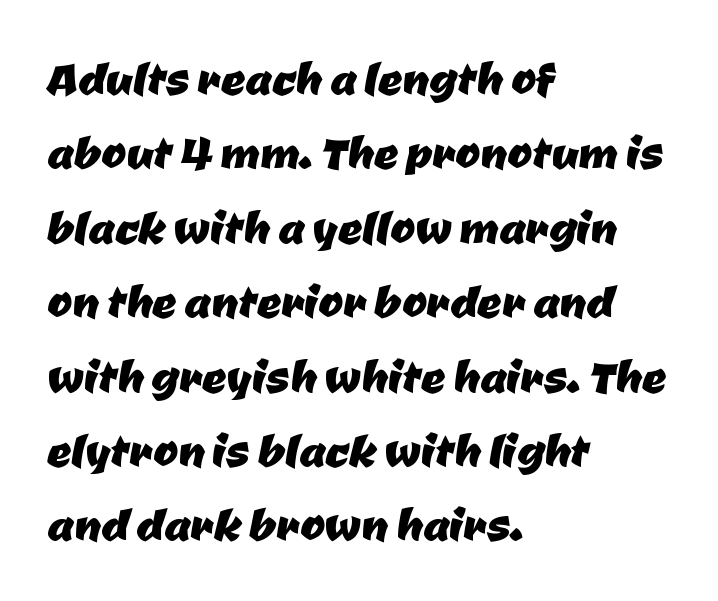
Q: Is the typeface a serif or a sans-serif typeface? A: Sans-serif.
Q: Is the text underlined? A: No.
Q: How is the paragraph aligned? A: Left-aligned.
Q: Is the spacing between letters normal or unusually wide? A: Normal.
Q: Width (condensed, normal, or wide)? A: Normal.
Q: Stroke contrast? A: Low.
Q: x-height? A: Medium.
Q: Monospaced? A: No.
